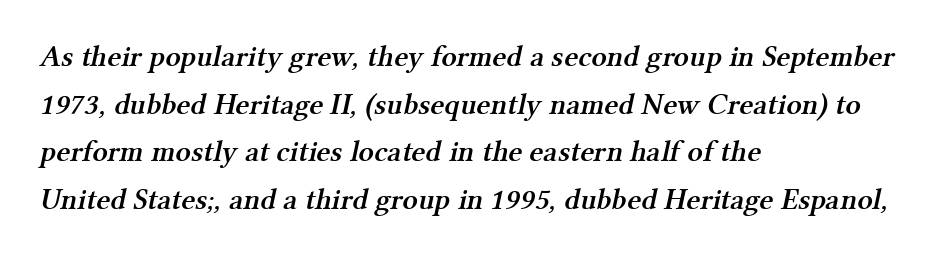
{"serif": "yes", "bold": "semi", "weight": "semibold", "width": "normal", "stroke_contrast": "medium", "x_height": "medium", "monospaced": "no", "underline": "no", "align": "left", "line_spacing": "normal", "line_spacing_ratio": 1.59, "letter_spacing": "normal", "letter_spacing_em": 0.0, "glyph_px": 30}
